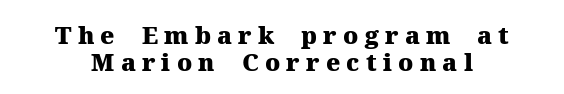
Q: Is the text bold? A: Yes.
Q: Is the text italic (slanted)? A: No, it is upright.
Q: Is the text underlined? A: No.
Q: Is the spacing between letters normal or unusually wide? A: Unusually wide.
Q: Is the spacing between lines tight, normal or loose? A: Tight.
